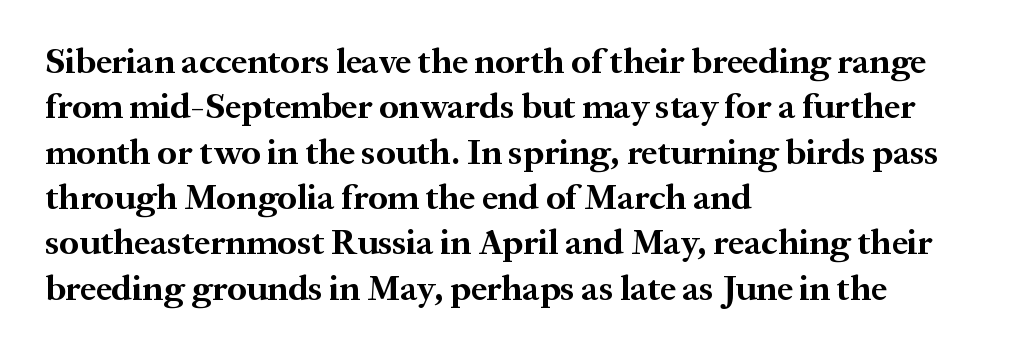
Q: Is the text bold? A: Yes.
Q: Is the text italic (slanted)? A: No, it is upright.
Q: Is the typeface a serif or a sans-serif typeface? A: Serif.
Q: Is the text underlined? A: No.
Q: How is the paragraph aligned? A: Left-aligned.
Q: Is the spacing between letters normal or unusually wide? A: Normal.
Q: Is the spacing between lines tight, normal or loose? A: Normal.
Q: Width (condensed, normal, or wide)? A: Normal.
Q: Stroke contrast? A: Medium.
Q: x-height? A: Medium.
Q: Monospaced? A: No.
